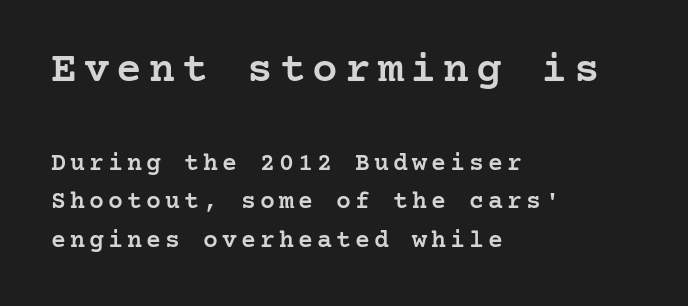
Q: Is the text bold? A: Semi-bold.
Q: Is the text italic (slanted)? A: No, it is upright.
Q: Is the typeface a serif or a sans-serif typeface? A: Serif.
Q: Is the text underlined? A: No.
Q: How is the paragraph aligned? A: Left-aligned.
Q: Is the spacing between lines tight, normal or loose? A: Normal.
Q: Which block of text is set in a larger size, the first (top) or the second (bottom)? A: The first (top) one.
Q: Width (condensed, normal, or wide)? A: Normal.
Q: Stroke contrast? A: Low.
Q: x-height? A: Medium.
